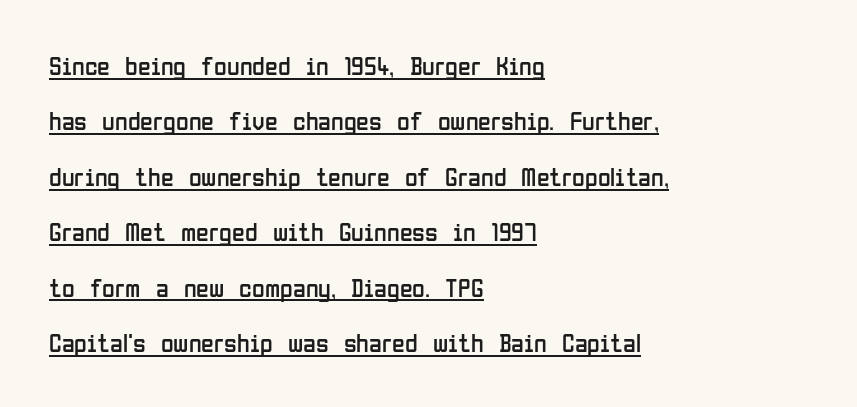
The image shows 26 px text type, upright; set left-aligned, loose line spacing (2.13x), normal letter spacing, underlined.
